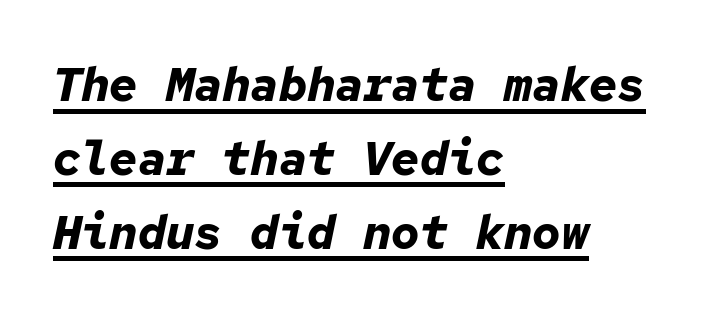
The image shows 47 px bold type, italic (leaning right), monospaced; set left-aligned, normal line spacing (1.57x), normal letter spacing, underlined; low stroke contrast and a medium x-height.
